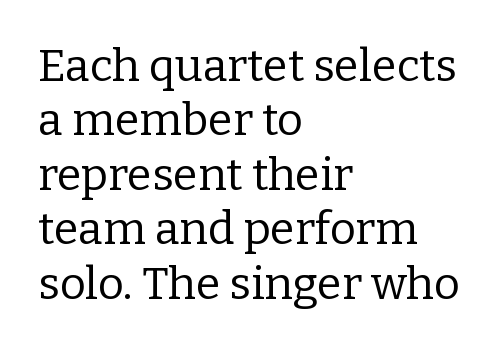
What kind of face is this? One with serifs. Tracking value appears to be zero — textbook default spacing. These lines stack with their left ends in a neat column. Each stroke keeps to a modest, everyday thickness or less.
